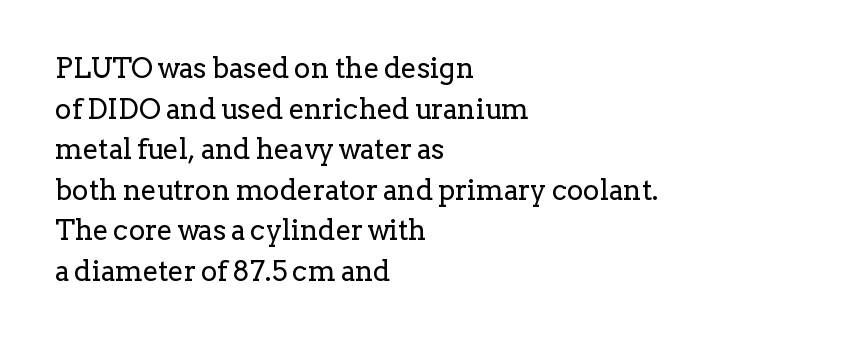
Q: Is the text bold? A: No.
Q: Is the text italic (slanted)? A: No, it is upright.
Q: Is the typeface a serif or a sans-serif typeface? A: Serif.
Q: Is the text underlined? A: No.
Q: How is the paragraph aligned? A: Left-aligned.
Q: Is the spacing between letters normal or unusually wide? A: Normal.
Q: Is the spacing between lines tight, normal or loose? A: Normal.
Q: Width (condensed, normal, or wide)? A: Normal.
Q: Stroke contrast? A: Low.
Q: x-height? A: Medium.
Q: Monospaced? A: No.
